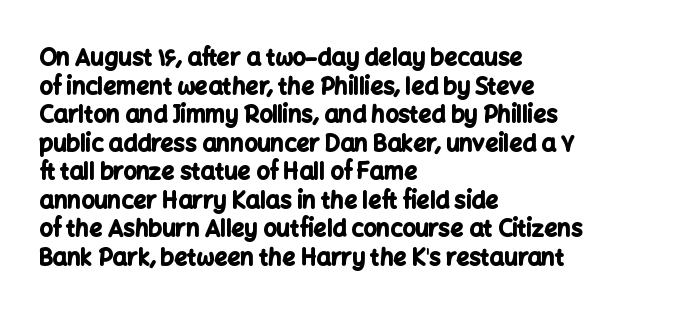
The image shows 23 px bold type, upright; set left-aligned, line spacing 1.24x, normal letter spacing, not underlined.
